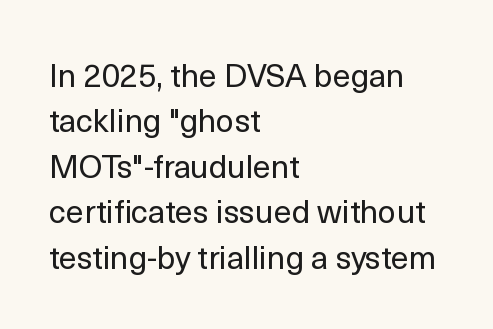
The face used here is proportionally spaced, like ordinary book or web type. No extra tracking has been applied to these lines. Caption: face not bold, strokes unweighted. The rag falls on the right side of this text block. No italicization has been applied; the sample stays upright.
